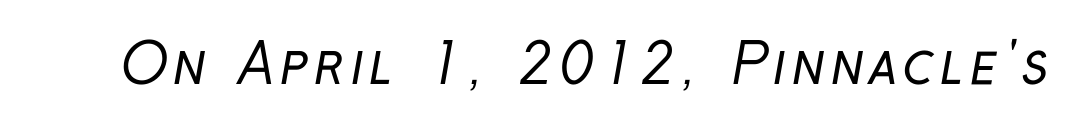
The image shows 55 px regular-weight, condensed sans-serif type; set not underlined; low stroke contrast and a medium x-height.
